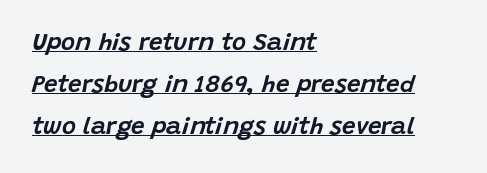
{"italic": "yes", "lean": "right", "slant_degrees": 15, "underline": "yes", "align": "left", "line_spacing_ratio": 1.75, "letter_spacing": "normal", "letter_spacing_em": 0.0, "glyph_px": 24}
